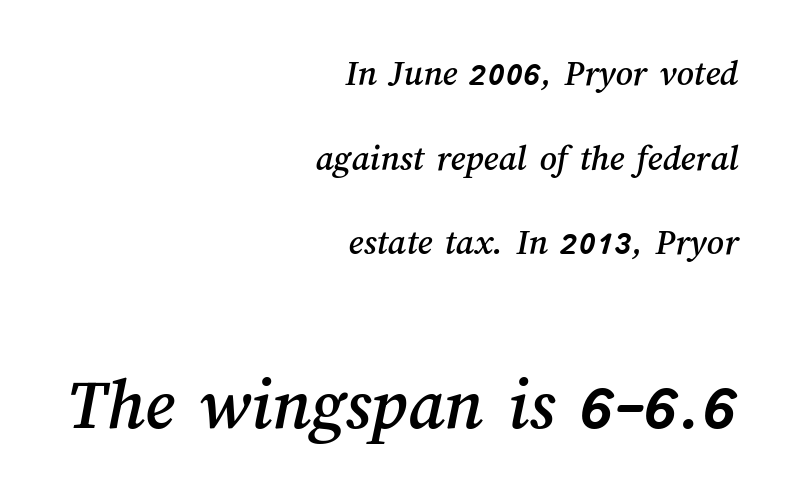
The image shows 74 px text type; set right-aligned, loose line spacing (2.29x), normal letter spacing, not underlined; the second (bottom) block is 2.0x larger; medium stroke contrast and a medium x-height.
